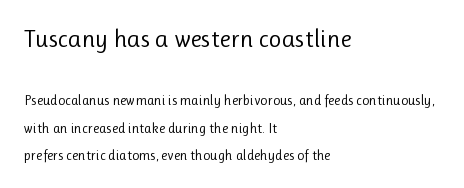
The image shows 25 px text type, upright; set left-aligned, loose line spacing (1.94x), normal letter spacing, not underlined; the first (top) block is 1.79x larger.
